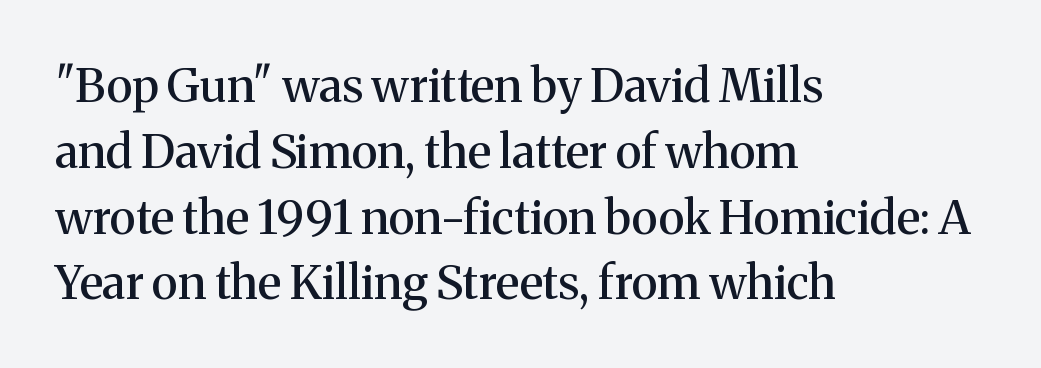
Q: Is the text italic (slanted)? A: No, it is upright.
Q: Is the typeface a serif or a sans-serif typeface? A: Serif.
Q: Is the text underlined? A: No.
Q: How is the paragraph aligned? A: Left-aligned.
Q: Is the spacing between letters normal or unusually wide? A: Normal.
Q: Is the spacing between lines tight, normal or loose? A: Normal.
Q: Width (condensed, normal, or wide)? A: Normal.
Q: Stroke contrast? A: Medium.
Q: x-height? A: Medium.
Q: Monospaced? A: No.
